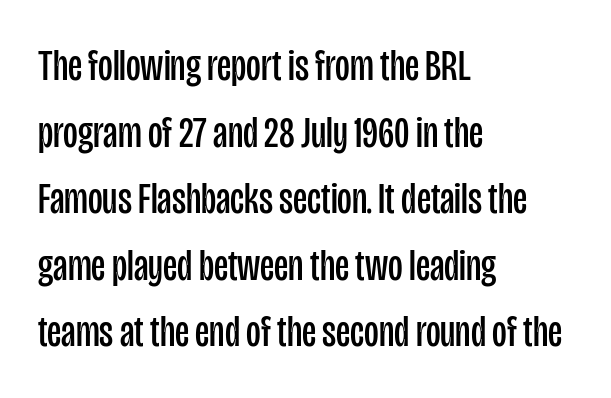
The image shows 45 px regular-weight, condensed sans-serif type, upright; set left-aligned, normal line spacing (1.48x), normal letter spacing, not underlined; low stroke contrast and a large x-height.
